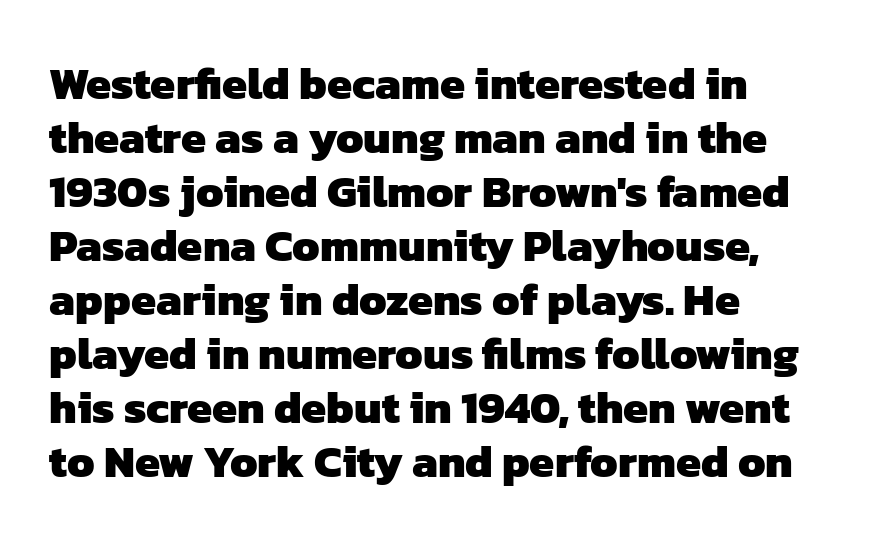
This sample has the flowing, uneven cadence of proportional lettering. I'd describe the lettering as bold — thick and assertive. Underline: absent. Grotesque or geometric, the face here clearly has no serifs.
